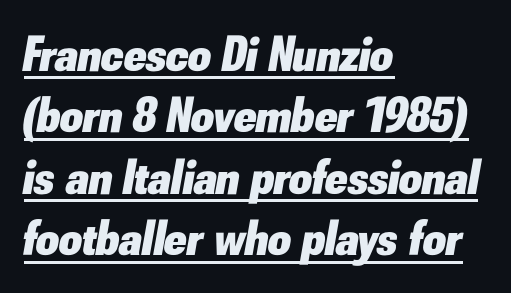
{"italic": "yes", "lean": "right", "slant_degrees": 10, "bold": "yes", "weight": "heavy", "width": "normal", "stroke_contrast": "low", "x_height": "small", "monospaced": "no", "underline": "yes", "align": "left", "line_spacing_ratio": 1.23, "letter_spacing": "normal", "letter_spacing_em": 0.0, "glyph_px": 50}
